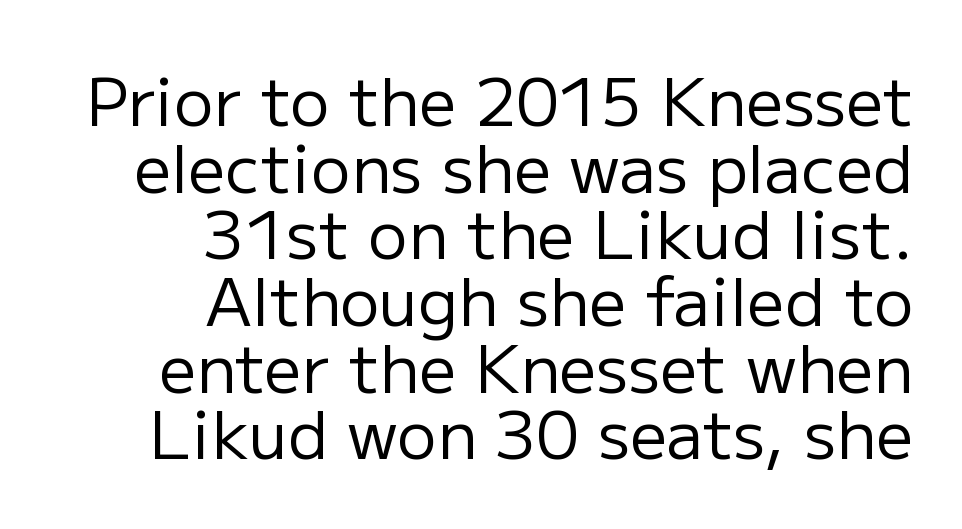
The image shows 66 px regular-weight sans-serif type, upright; set right-aligned, tight line spacing (1.01x), normal letter spacing, not underlined; low stroke contrast and a medium x-height.
